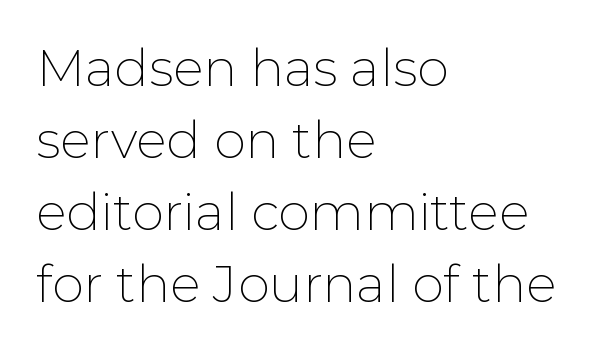
The image shows 51 px thin sans-serif type, upright; set left-aligned, normal line spacing (1.41x), normal letter spacing, not underlined; low stroke contrast and a medium x-height.
